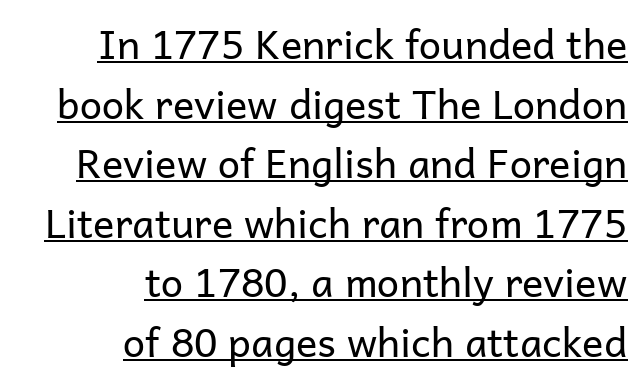
Q: Is the text bold? A: No.
Q: Is the text italic (slanted)? A: No, it is upright.
Q: Is the typeface a serif or a sans-serif typeface? A: Sans-serif.
Q: Is the text underlined? A: Yes.
Q: How is the paragraph aligned? A: Right-aligned.
Q: Is the spacing between letters normal or unusually wide? A: Normal.
Q: Is the spacing between lines tight, normal or loose? A: Normal.
Q: Width (condensed, normal, or wide)? A: Normal.
Q: Stroke contrast? A: Low.
Q: x-height? A: Medium.
Q: Monospaced? A: No.
